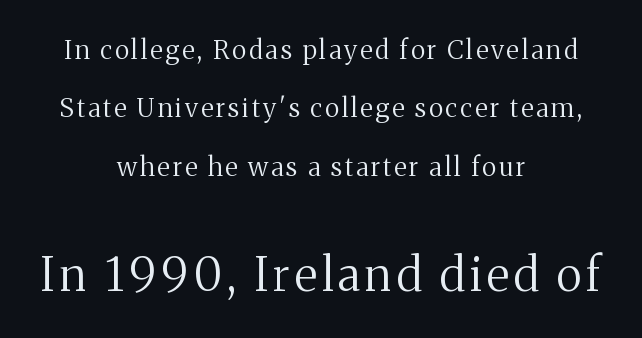
Horizontally, the lines are justified to the midpoint only. The lines are spread far apart with generous leading. Style check: upright. No extra ink here — the face is not bold.
